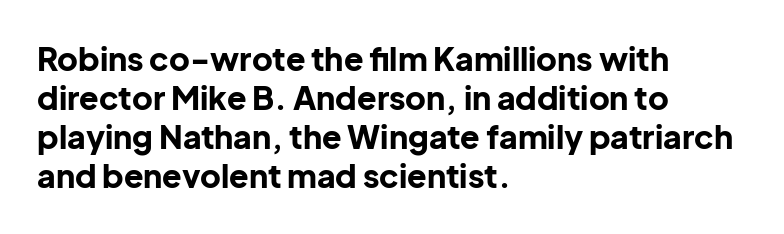
{"serif": "no", "italic": "no", "bold": "yes", "weight": "bold", "width": "normal", "stroke_contrast": "low", "x_height": "medium", "monospaced": "no", "underline": "no", "align": "left", "line_spacing_ratio": 1.22, "letter_spacing": "normal", "letter_spacing_em": 0.0, "glyph_px": 32}
